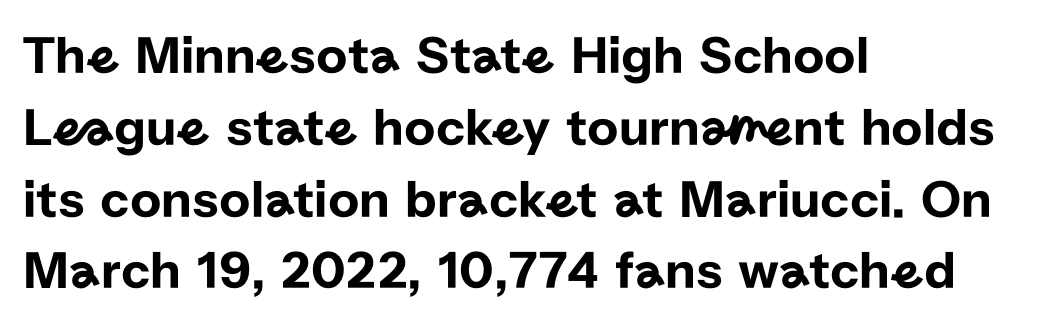
Q: Is the text italic (slanted)? A: No, it is upright.
Q: Is the typeface a serif or a sans-serif typeface? A: Sans-serif.
Q: Is the text underlined? A: No.
Q: How is the paragraph aligned? A: Left-aligned.
Q: Is the spacing between letters normal or unusually wide? A: Normal.
Q: Is the spacing between lines tight, normal or loose? A: Normal.
Q: Width (condensed, normal, or wide)? A: Normal.
Q: Stroke contrast? A: Low.
Q: x-height? A: Medium.
Q: Monospaced? A: No.
